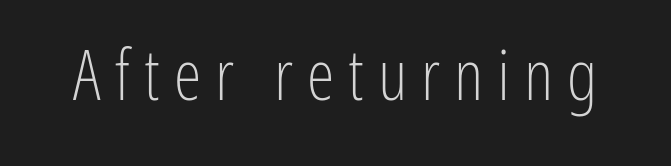
The foot of each line stays bare and open. Is this a fixed-width face? No — the glyphs have proportional, varying widths. The tracking reads as deliberately expanded to a designer's eye. Typographically, this falls in the sans-serif category.
